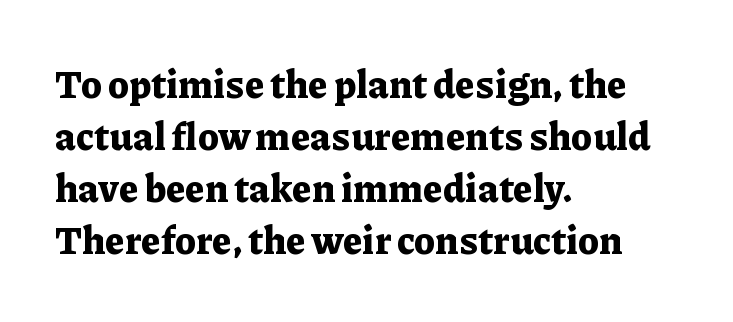
{"serif": "yes", "italic": "no", "bold": "yes", "weight": "bold", "width": "normal", "stroke_contrast": "low", "x_height": "medium", "monospaced": "no", "underline": "no", "align": "left", "line_spacing": "normal", "line_spacing_ratio": 1.37, "letter_spacing": "normal", "letter_spacing_em": 0.0, "glyph_px": 38}
